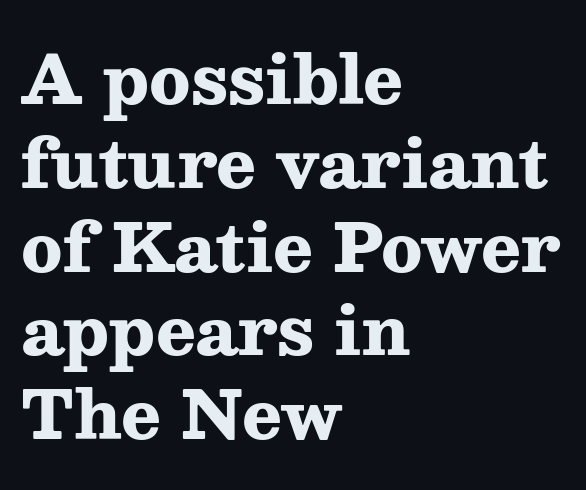
Q: Is the text bold? A: Yes.
Q: Is the text italic (slanted)? A: No, it is upright.
Q: Is the typeface a serif or a sans-serif typeface? A: Serif.
Q: Is the text underlined? A: No.
Q: How is the paragraph aligned? A: Left-aligned.
Q: Is the spacing between letters normal or unusually wide? A: Normal.
Q: Is the spacing between lines tight, normal or loose? A: Normal.
Q: Width (condensed, normal, or wide)? A: Wide.
Q: Stroke contrast? A: Medium.
Q: x-height? A: Medium.
Q: Monospaced? A: No.
